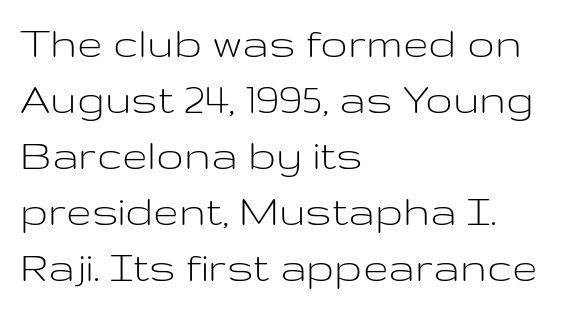
Q: Is the text bold? A: No.
Q: Is the text italic (slanted)? A: No, it is upright.
Q: Is the typeface a serif or a sans-serif typeface? A: Sans-serif.
Q: Is the text underlined? A: No.
Q: How is the paragraph aligned? A: Left-aligned.
Q: Is the spacing between letters normal or unusually wide? A: Normal.
Q: Width (condensed, normal, or wide)? A: Wide.
Q: Stroke contrast? A: Low.
Q: x-height? A: Medium.
Q: Monospaced? A: No.
